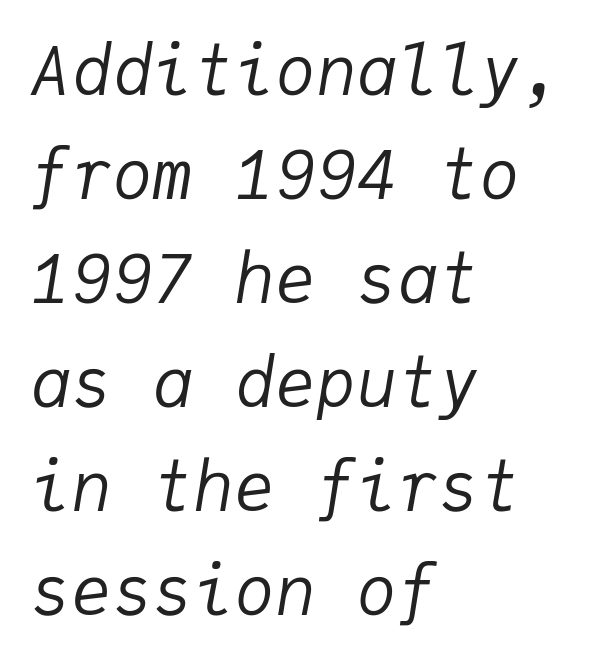
Q: Is the text bold? A: No.
Q: Is the text italic (slanted)? A: Yes, it leans right by about 9 degrees.
Q: Is the text underlined? A: No.
Q: How is the paragraph aligned? A: Left-aligned.
Q: Is the spacing between letters normal or unusually wide? A: Normal.
Q: Is the spacing between lines tight, normal or loose? A: Normal.
Q: Width (condensed, normal, or wide)? A: Normal.
Q: Stroke contrast? A: Low.
Q: x-height? A: Medium.
Q: Monospaced? A: Yes.
